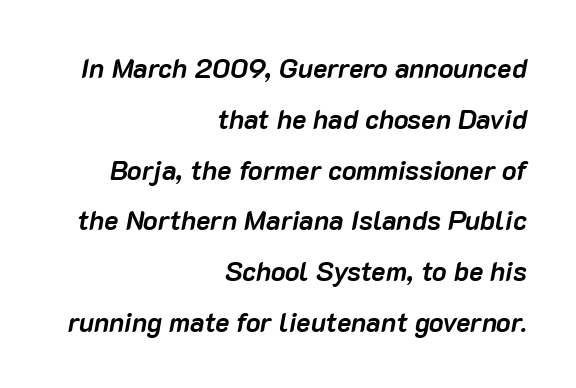
Italic? Definitely — the glyphs are oblique. Caption: multi-line text, flush right, ragged left. I'd describe the lettering as bold — thick and assertive. Words float on clear page, feet unadorned. The letterforms sit shoulder to shoulder at normal distance.
